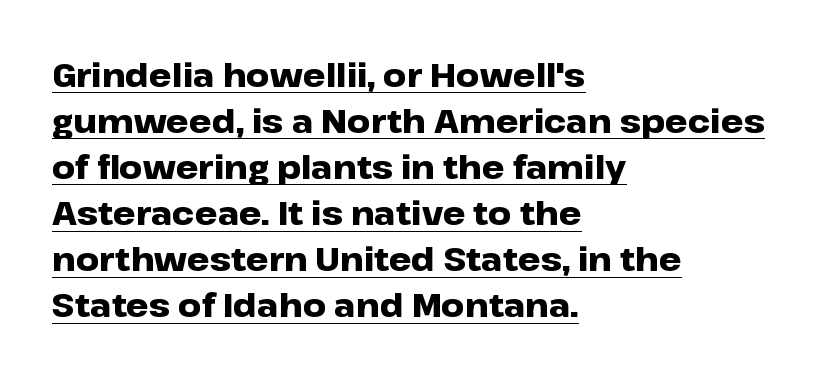
Q: Is the text bold? A: Yes.
Q: Is the text italic (slanted)? A: No, it is upright.
Q: Is the typeface a serif or a sans-serif typeface? A: Sans-serif.
Q: Is the text underlined? A: Yes.
Q: How is the paragraph aligned? A: Left-aligned.
Q: Is the spacing between letters normal or unusually wide? A: Normal.
Q: Is the spacing between lines tight, normal or loose? A: Normal.
Q: Width (condensed, normal, or wide)? A: Wide.
Q: Stroke contrast? A: Low.
Q: x-height? A: Medium.
Q: Monospaced? A: No.
